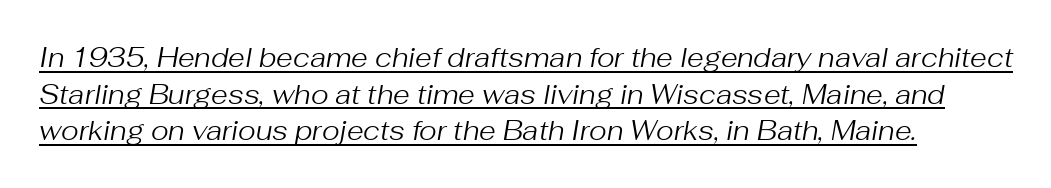
Q: Is the text bold? A: No.
Q: Is the text italic (slanted)? A: Yes, it leans right by about 10 degrees.
Q: Is the text underlined? A: Yes.
Q: Is the spacing between letters normal or unusually wide? A: Normal.
Q: Is the spacing between lines tight, normal or loose? A: Normal.
